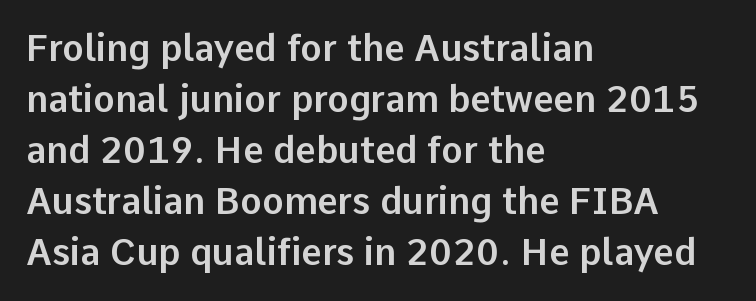
The image shows 36 px sans-serif type, upright; set left-aligned, normal line spacing (1.42x), normal letter spacing, not underlined; low stroke contrast and a medium x-height.
